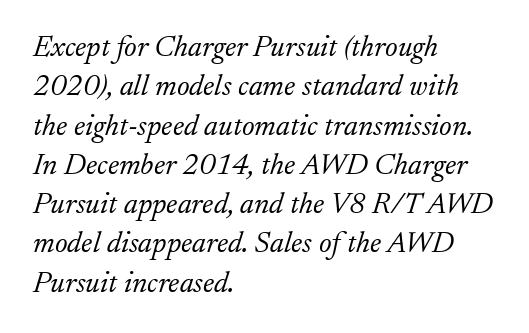
The image shows 30 px light serif type, italic (leaning right); set left-aligned, normal line spacing (1.31x), normal letter spacing, not underlined; low stroke contrast and a small x-height.
